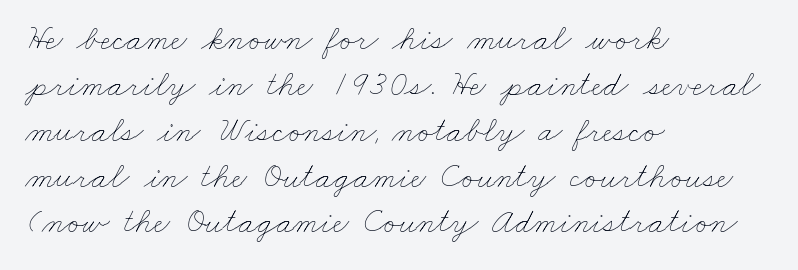
{"bold": "no", "weight": "thin", "width": "wide", "stroke_contrast": "low", "x_height": "small", "monospaced": "no", "underline": "no", "align": "left", "line_spacing": "normal", "line_spacing_ratio": 1.31, "letter_spacing": "normal", "letter_spacing_em": 0.0, "glyph_px": 35}
